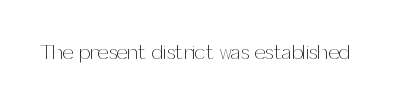
Posture: upright roman. Short note: letters normally spaced. The weight would be labelled regular, book, light, or lighter still. Lines of text with bare space underneath.
